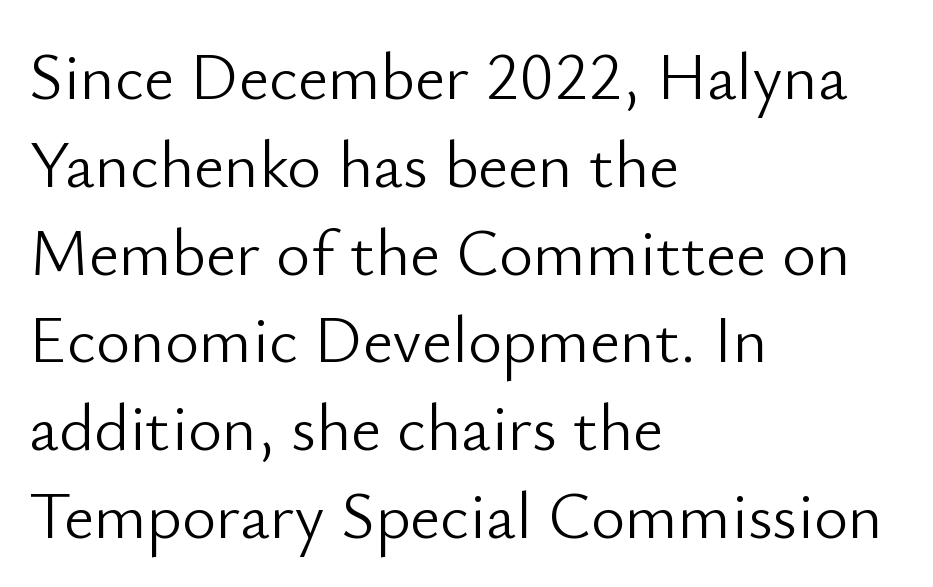
The line-height multiplier appears to be the usual default. The paragraph has a hard left edge and a soft right edge. The zone under the glyphs is completely vacant. The specimen reads as upright at a glance.
